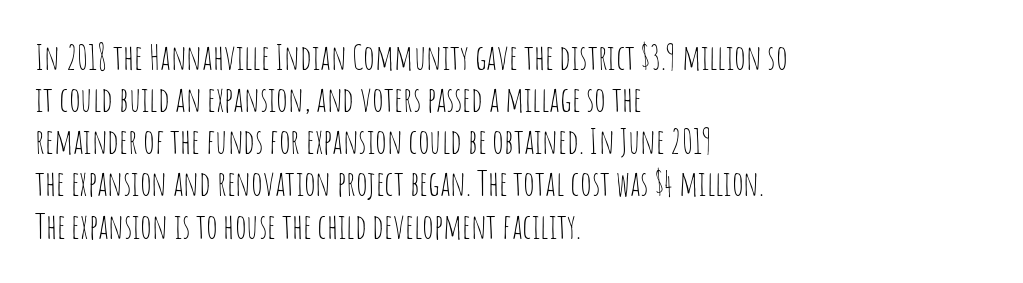
The image shows 34 px thin, condensed sans-serif type, upright; set left-aligned, line spacing 1.24x, normal letter spacing, not underlined; low stroke contrast and a large x-height.
